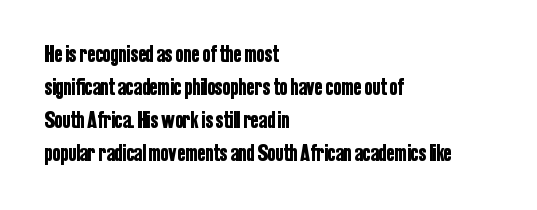
{"italic": "no", "underline": "no", "align": "left", "line_spacing": "normal", "line_spacing_ratio": 1.37, "letter_spacing": "normal", "letter_spacing_em": 0.0, "glyph_px": 24}
